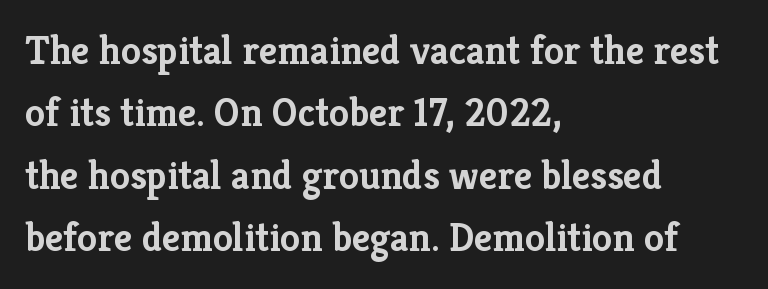
The image shows 40 px semibold serif type, upright; set left-aligned, normal line spacing (1.56x), normal letter spacing, not underlined; low stroke contrast and a medium x-height.
